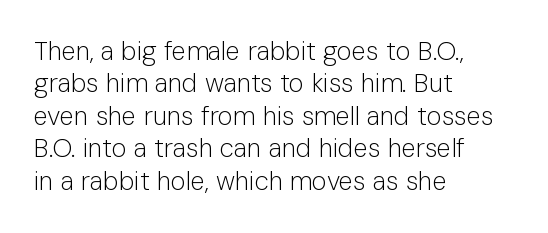
The image shows 26 px text type, upright; set left-aligned, normal line spacing (1.25x), normal letter spacing, not underlined.
